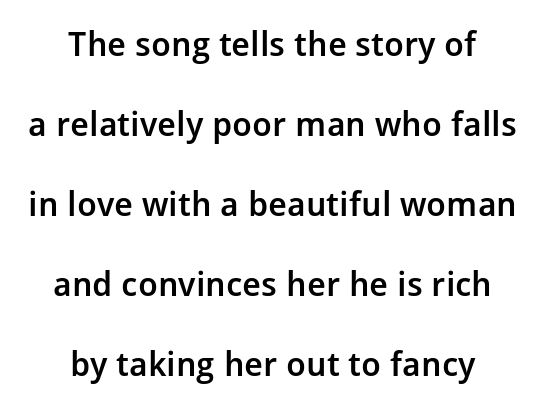
The image shows 34 px semibold sans-serif type, upright; set centered, loose line spacing (2.35x), normal letter spacing, not underlined; low stroke contrast and a medium x-height.
